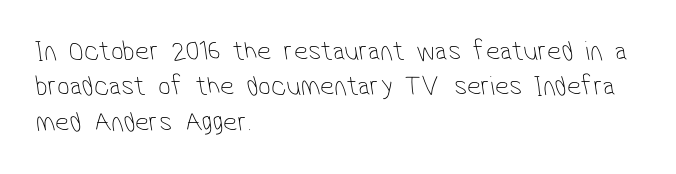
Q: Is the text bold? A: No.
Q: Is the typeface a serif or a sans-serif typeface? A: Sans-serif.
Q: Is the text underlined? A: No.
Q: How is the paragraph aligned? A: Left-aligned.
Q: Is the spacing between letters normal or unusually wide? A: Normal.
Q: Is the spacing between lines tight, normal or loose? A: Normal.
Q: Width (condensed, normal, or wide)? A: Condensed.
Q: Stroke contrast? A: Low.
Q: x-height? A: Medium.
Q: Monospaced? A: No.
